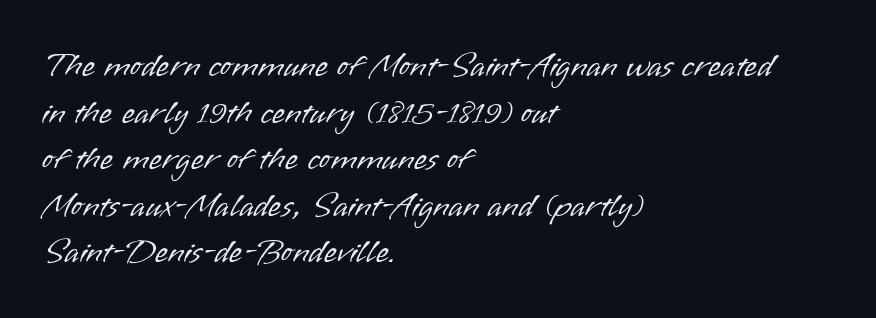
Q: Is the text bold? A: No.
Q: Is the text italic (slanted)? A: Yes.
Q: Is the typeface a serif or a sans-serif typeface? A: Sans-serif.
Q: Is the text underlined? A: No.
Q: How is the paragraph aligned? A: Left-aligned.
Q: Is the spacing between letters normal or unusually wide? A: Normal.
Q: Is the spacing between lines tight, normal or loose? A: Normal.
Q: Width (condensed, normal, or wide)? A: Normal.
Q: Stroke contrast? A: Low.
Q: x-height? A: Small.
Q: Monospaced? A: No.
